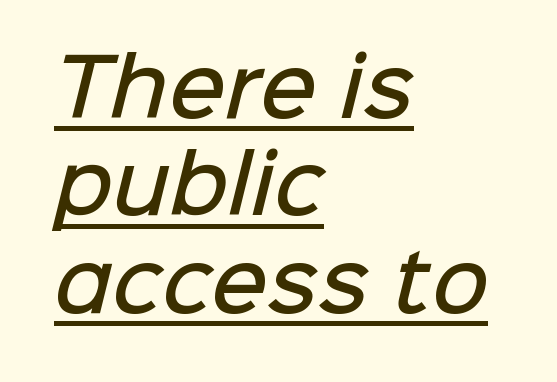
A normal amount of white space separates one row of letters from the next. The rendering uses the underline text-decoration. In terms of letterspacing, this is plain default setting. Character widths vary here, with narrow letters taking less room than wide ones.
